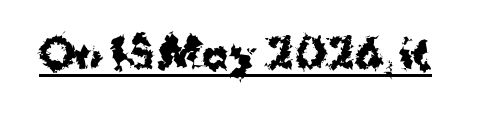
You can tell from the bare stems that sans-serif type was used. Italic? Not at all — the glyphs are vertical. The passage shown is typed in a proportional face where columns would drift. Weight check: bold — yes, fully. Tracking here is standard; glyphs follow each other at the usual distance. Students, observe the line beneath the letters — that is underlining.
